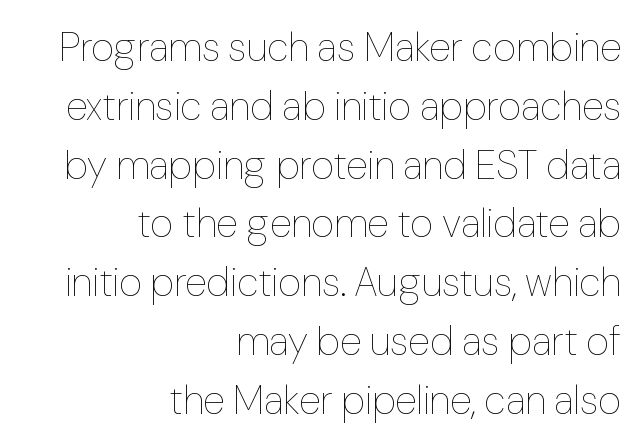
The image shows 40 px thin type, upright; set right-aligned, normal line spacing (1.47x), normal letter spacing, not underlined; low stroke contrast and a medium x-height.
